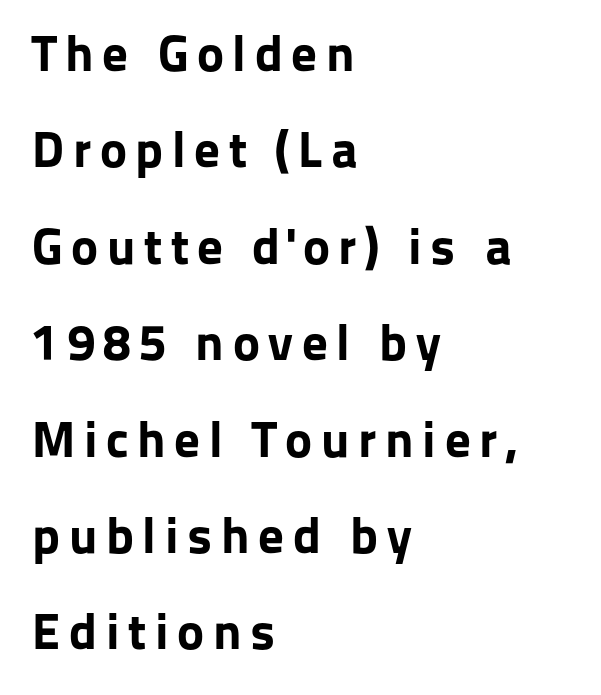
The image shows 51 px bold sans-serif type, upright; set left-aligned, line spacing 1.89x, not underlined; low stroke contrast and a medium x-height.
